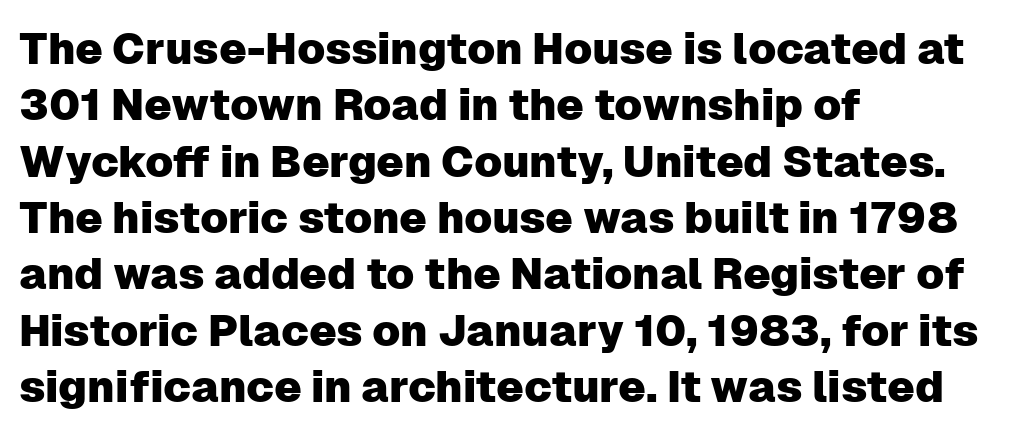
{"serif": "no", "italic": "no", "width": "normal", "stroke_contrast": "low", "x_height": "medium", "monospaced": "no", "underline": "no", "align": "left", "line_spacing": "normal", "line_spacing_ratio": 1.28, "letter_spacing": "normal", "letter_spacing_em": 0.0, "glyph_px": 44}
